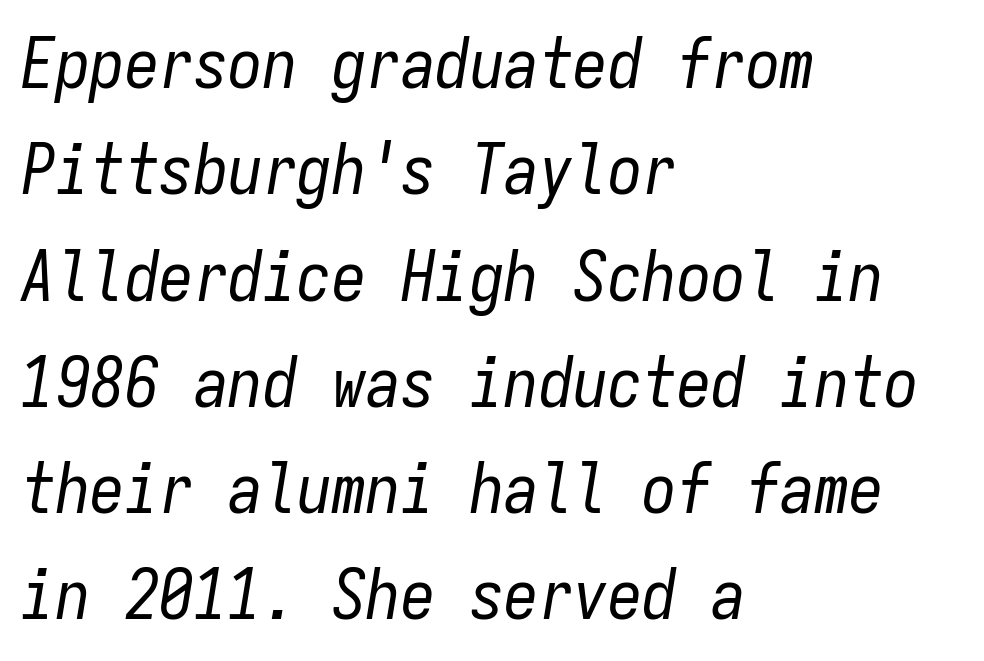
The image shows 69 px regular-weight, condensed type, italic (leaning right), monospaced; set left-aligned, normal line spacing (1.54x), normal letter spacing, not underlined; low stroke contrast and a medium x-height.
